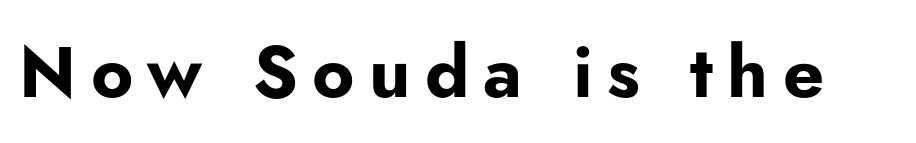
{"serif": "no", "italic": "no", "bold": "yes", "weight": "bold", "width": "normal", "stroke_contrast": "low", "x_height": "small", "monospaced": "no", "underline": "no", "letter_spacing": "wide", "letter_spacing_em": 0.2, "glyph_px": 72}
